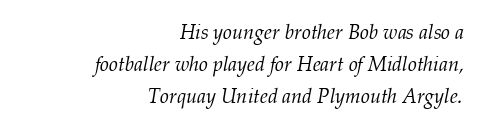
{"italic": "yes", "lean": "right", "slant_degrees": 12, "bold": "no", "underline": "no", "align": "right", "line_spacing": "normal", "line_spacing_ratio": 1.6, "letter_spacing": "normal", "letter_spacing_em": 0.0, "glyph_px": 20}
